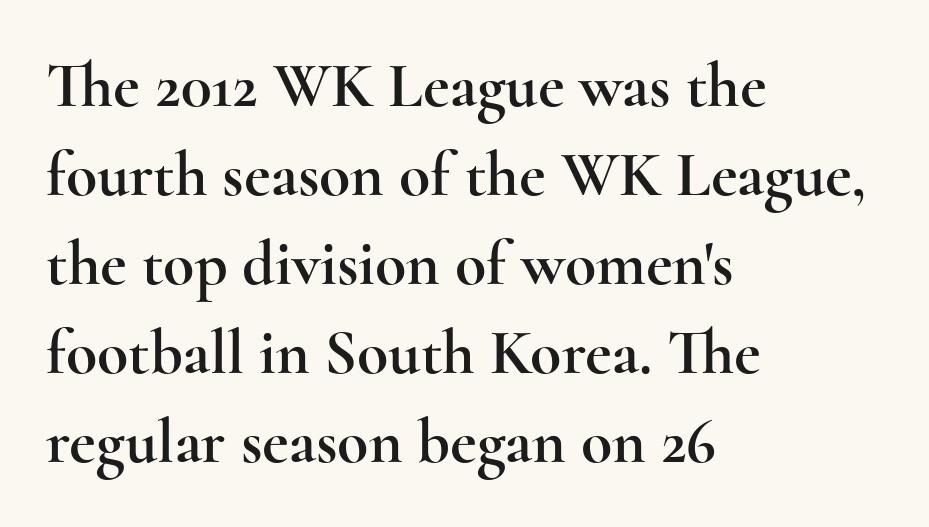
The image shows 64 px wide serif type, upright; set left-aligned, normal line spacing (1.39x), normal letter spacing, not underlined; a small x-height.
